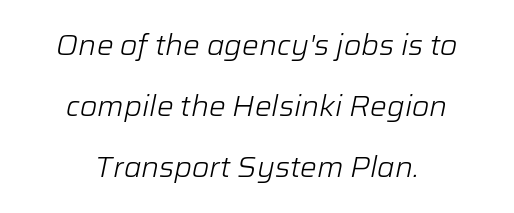
Q: Is the text bold? A: No.
Q: Is the text italic (slanted)? A: Yes, it leans right by about 12 degrees.
Q: Is the text underlined? A: No.
Q: How is the paragraph aligned? A: Centered.
Q: Is the spacing between letters normal or unusually wide? A: Normal.
Q: Is the spacing between lines tight, normal or loose? A: Loose.
Q: Width (condensed, normal, or wide)? A: Normal.
Q: Stroke contrast? A: Low.
Q: x-height? A: Medium.
Q: Monospaced? A: No.
